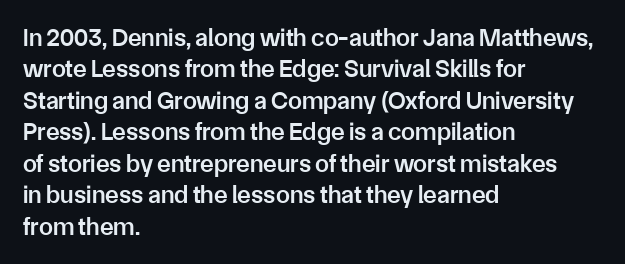
The image shows 25 px text type, upright; set left-aligned, normal line spacing (1.26x), normal letter spacing, not underlined.
